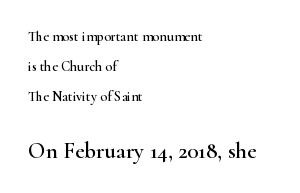
The image shows 23 px text type, upright; set left-aligned, loose line spacing (2.13x), normal letter spacing, not underlined; the second (bottom) block is 1.64x larger.
